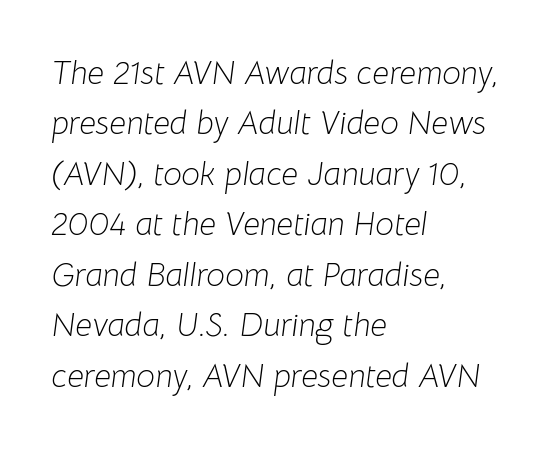
The strip under each line holds only bare page. This rendering uses left alignment, leaving the right contour irregular. Each letter keeps its own natural width here, so spacing adapts to shape. Looking at the ascenders, they clearly lean.
